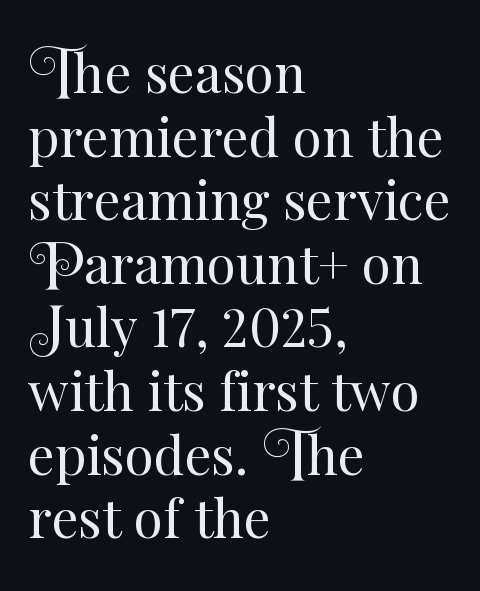
The characters are drawn with everyday or finer stroke widths. You could not count columns in this text — the font is proportionally spaced. The gaps between neighbouring characters are ordinary and unremarkable. The rag falls on the right side of this text block.
